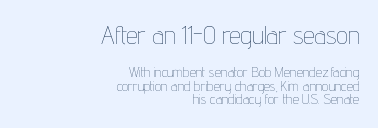
Q: Is the text bold? A: No.
Q: Is the text italic (slanted)? A: No, it is upright.
Q: Is the text underlined? A: No.
Q: How is the paragraph aligned? A: Right-aligned.
Q: Is the spacing between letters normal or unusually wide? A: Normal.
Q: Is the spacing between lines tight, normal or loose? A: Tight.
Q: Which block of text is set in a larger size, the first (top) or the second (bottom)? A: The first (top) one.
